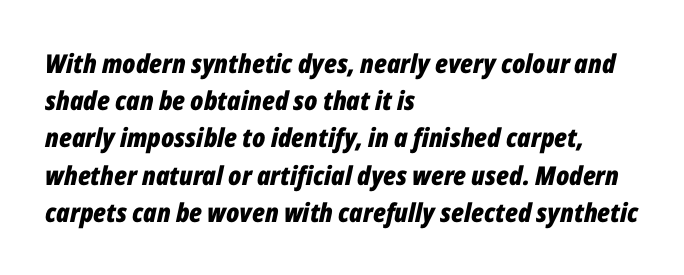
The image shows 26 px bold type, italic (leaning right); set left-aligned, normal line spacing (1.43x), normal letter spacing, not underlined.
